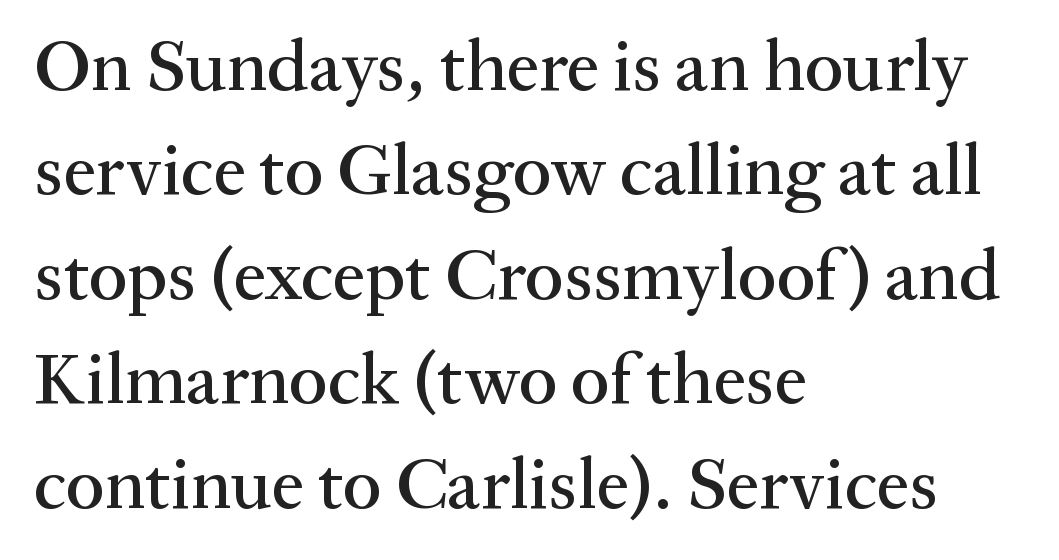
The image shows 73 px serif type, upright; set left-aligned, normal line spacing (1.43x), normal letter spacing, not underlined; medium stroke contrast and a medium x-height.
